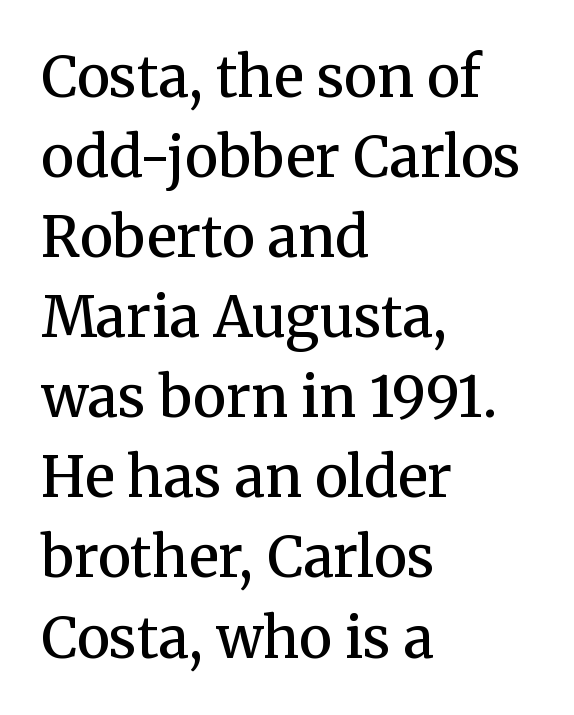
{"serif": "yes", "italic": "no", "bold": "semi", "weight": "semibold", "width": "normal", "stroke_contrast": "medium", "x_height": "medium", "monospaced": "no", "underline": "no", "align": "left", "line_spacing": "normal", "line_spacing_ratio": 1.43, "letter_spacing": "normal", "letter_spacing_em": 0.0, "glyph_px": 56}
